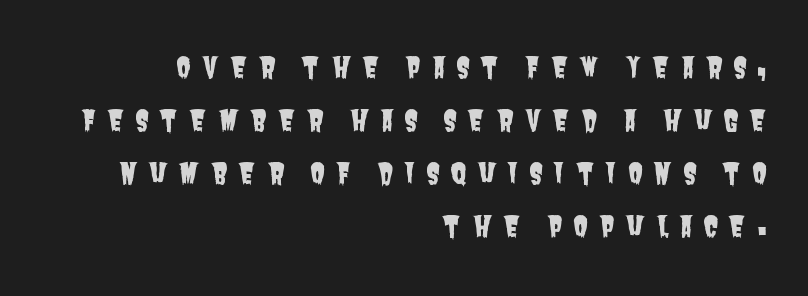
Q: Is the typeface a serif or a sans-serif typeface? A: Sans-serif.
Q: Is the text underlined? A: No.
Q: How is the paragraph aligned? A: Right-aligned.
Q: Is the spacing between letters normal or unusually wide? A: Unusually wide.
Q: Width (condensed, normal, or wide)? A: Condensed.
Q: Stroke contrast? A: Low.
Q: x-height? A: Large.
Q: Monospaced? A: No.
